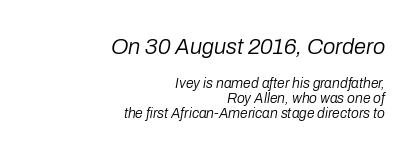
The image shows 22 px text type, italic (leaning right); set right-aligned, tight line spacing (1.06x), normal letter spacing, not underlined; the first (top) block is 1.57x larger.
